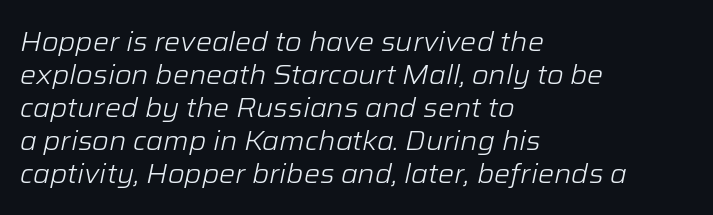
{"italic": "yes", "lean": "right", "slant_degrees": 12, "bold": "no", "underline": "no", "align": "left", "line_spacing_ratio": 1.22, "letter_spacing": "normal", "letter_spacing_em": 0.0, "glyph_px": 27}
